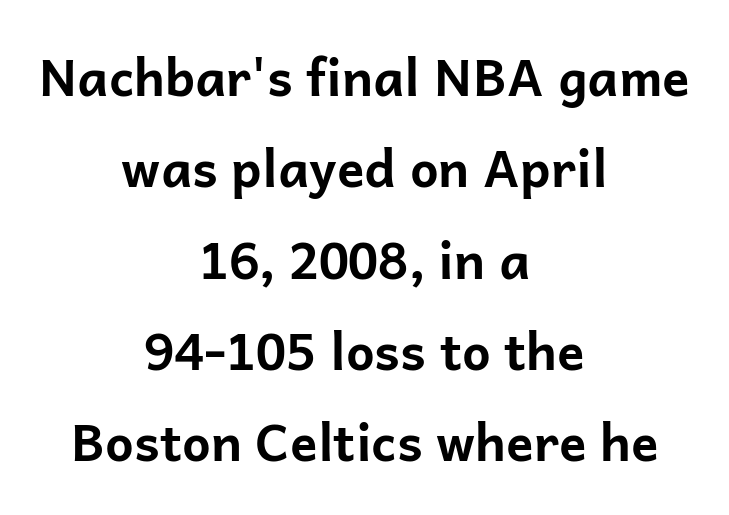
{"serif": "no", "italic": "no", "bold": "yes", "weight": "bold", "width": "normal", "stroke_contrast": "low", "x_height": "medium", "monospaced": "no", "underline": "no", "align": "center", "line_spacing_ratio": 1.79, "letter_spacing": "normal", "letter_spacing_em": 0.0, "glyph_px": 51}
